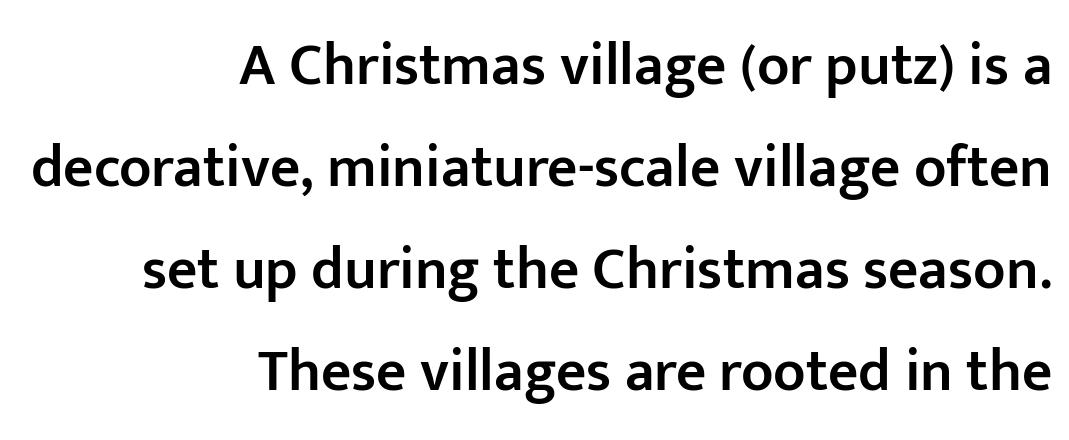
The type sits square on the baseline with zero lean. Casual observation: everything's shoved over to the right. Check where the strokes stop: nothing finishes them off — pure sans. Words float on clear page, feet unadorned. Letter spacing: default.
